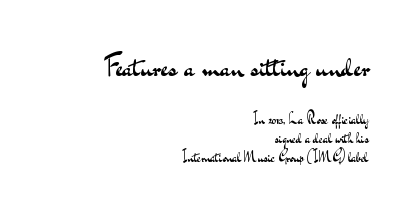
Larger block? The one above; the one below is distinctly smaller. In terms of letterspacing, this is plain default setting. The rendering anchors every line to the right-hand side. What's the leading like? Ordinary, nothing unusual.
